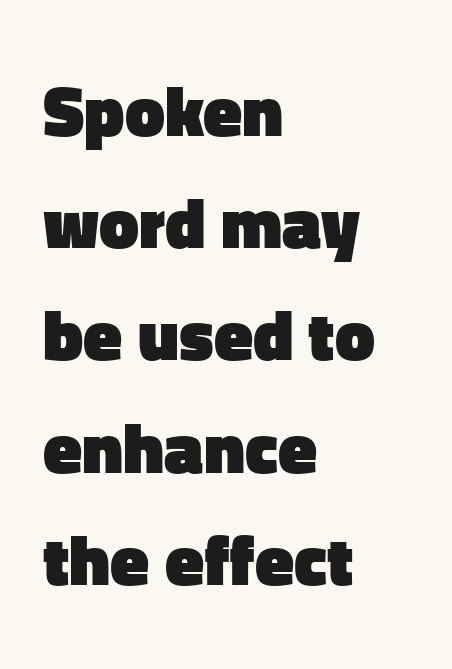
The image shows 71 px heavy sans-serif type, upright; set left-aligned, normal line spacing (1.58x), normal letter spacing, not underlined; low stroke contrast and a medium x-height.
